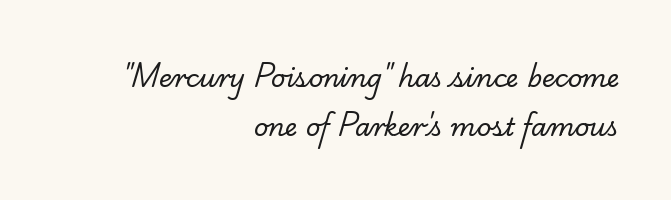
{"bold": "no", "underline": "no", "align": "right", "line_spacing": "loose", "line_spacing_ratio": 1.96, "letter_spacing": "normal", "letter_spacing_em": 0.0, "glyph_px": 25}
